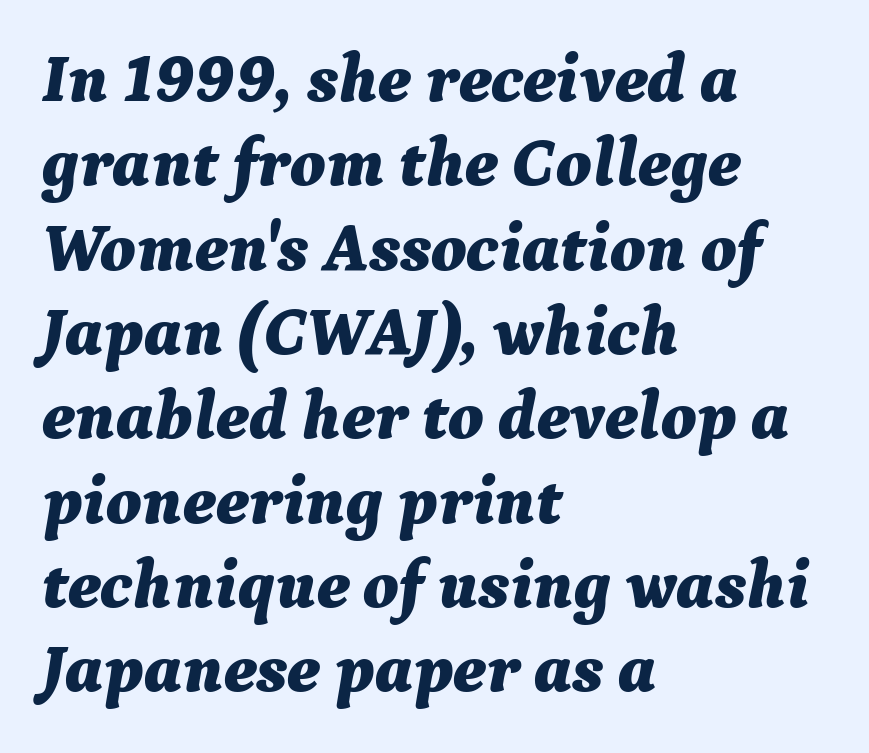
The lines in this sample share a left origin and differ only in where they stop. Character widths vary here, with narrow letters taking less room than wide ones. These lines keep a tight, regular rhythm from letter to letter. Typesetter's note: full bold, strokes at maximum text heaviness. The specimen reads as italic at a glance.
